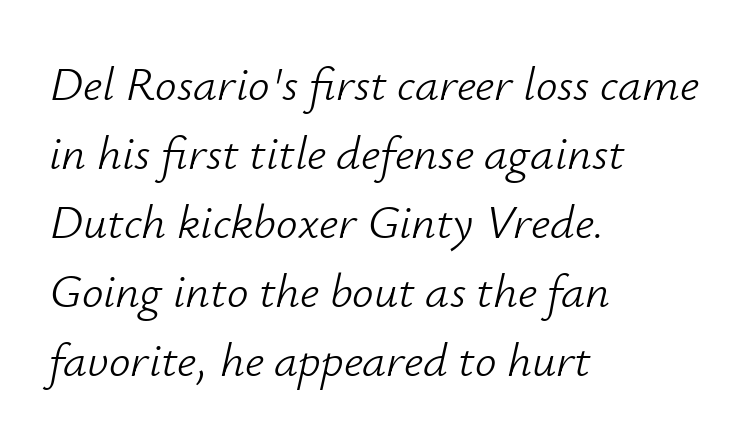
{"italic": "yes", "lean": "right", "slant_degrees": 12, "bold": "no", "weight": "light", "width": "normal", "stroke_contrast": "low", "x_height": "small", "monospaced": "no", "underline": "no", "align": "left", "line_spacing": "normal", "line_spacing_ratio": 1.44, "letter_spacing": "normal", "letter_spacing_em": 0.0, "glyph_px": 48}
